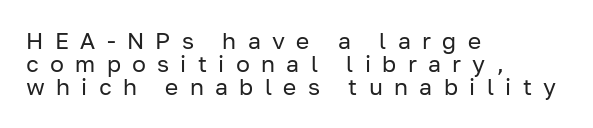
{"italic": "no", "bold": "no", "underline": "no", "align": "left", "line_spacing": "tight", "line_spacing_ratio": 1.01, "letter_spacing": "wide", "letter_spacing_em": 0.49, "glyph_px": 23}
